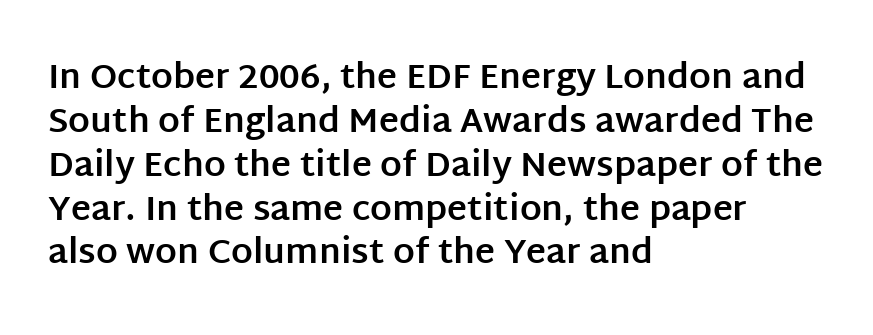
Q: Is the text bold? A: Yes.
Q: Is the text italic (slanted)? A: No, it is upright.
Q: Is the typeface a serif or a sans-serif typeface? A: Sans-serif.
Q: Is the text underlined? A: No.
Q: How is the paragraph aligned? A: Left-aligned.
Q: Is the spacing between letters normal or unusually wide? A: Normal.
Q: Is the spacing between lines tight, normal or loose? A: Normal.
Q: Width (condensed, normal, or wide)? A: Normal.
Q: Stroke contrast? A: Low.
Q: x-height? A: Large.
Q: Monospaced? A: No.
